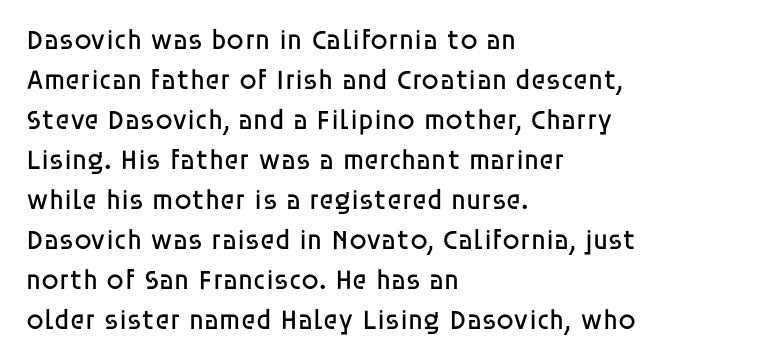
In terms of leading, this rendering sits right in the middle. Short note: letters normally spaced. This is sans-serif lettering, the kind often seen on screens and signage. If you drew a ruler down the left edge, every line would touch it. Rule under the text: the space is simply empty.
